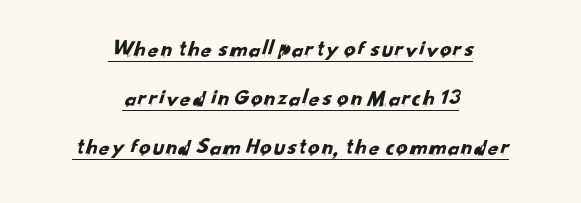
{"underline": "yes", "align": "center", "line_spacing": "loose", "line_spacing_ratio": 2.14, "letter_spacing": "normal", "letter_spacing_em": 0.0, "glyph_px": 23}
